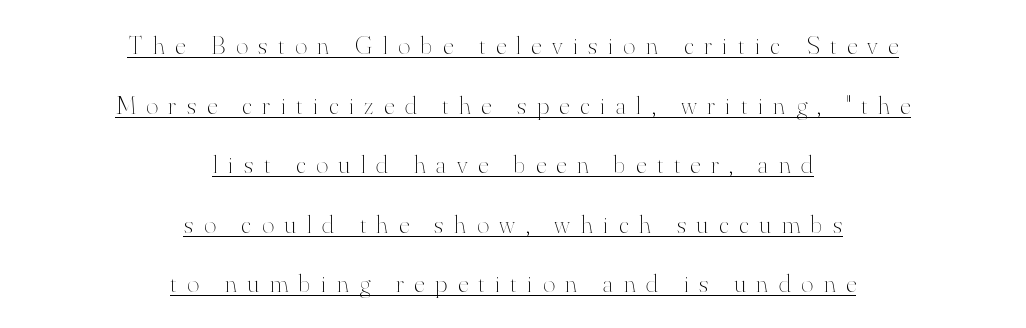
The image shows 26 px text type, upright; set centered, loose line spacing (2.29x), unusually wide letter spacing (+0.41 em), underlined.
